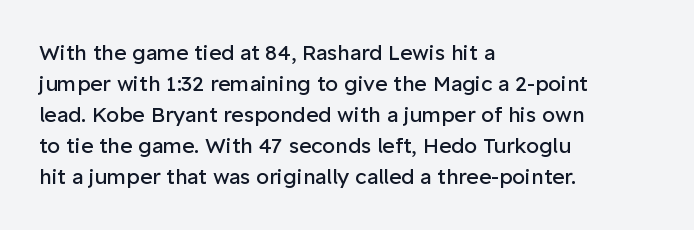
{"italic": "no", "bold": "no", "underline": "no", "align": "left", "line_spacing": "normal", "line_spacing_ratio": 1.48, "letter_spacing": "normal", "letter_spacing_em": 0.0, "glyph_px": 21}
